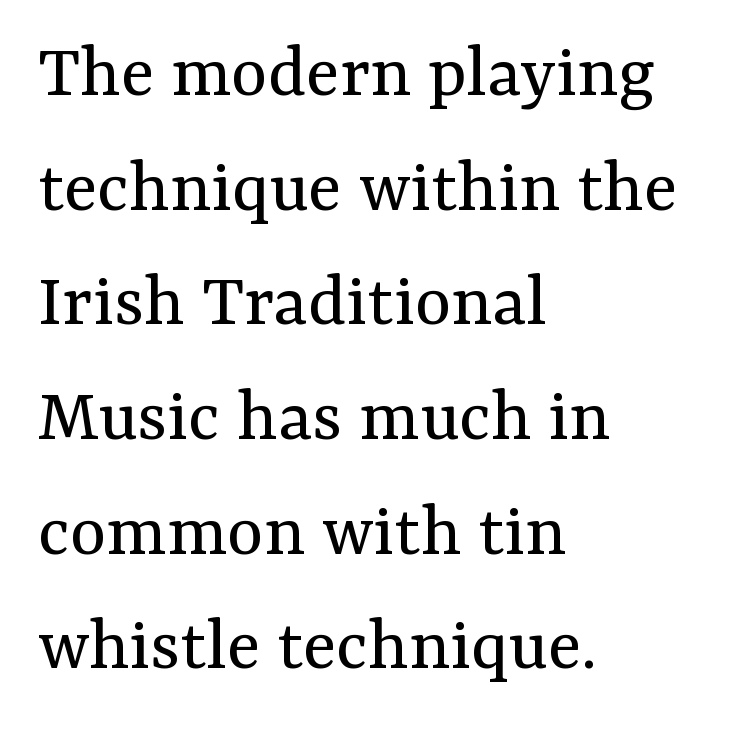
Q: Is the text bold? A: No.
Q: Is the text italic (slanted)? A: No, it is upright.
Q: Is the typeface a serif or a sans-serif typeface? A: Serif.
Q: Is the text underlined? A: No.
Q: How is the paragraph aligned? A: Left-aligned.
Q: Is the spacing between letters normal or unusually wide? A: Normal.
Q: Is the spacing between lines tight, normal or loose? A: Normal.
Q: Width (condensed, normal, or wide)? A: Normal.
Q: Stroke contrast? A: Medium.
Q: x-height? A: Medium.
Q: Monospaced? A: No.
